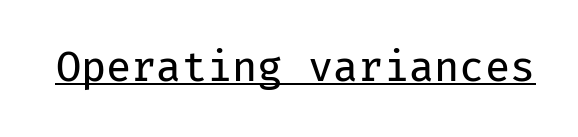
The image shows 41 px regular-weight sans-serif type, upright, monospaced; set normal letter spacing, underlined; low stroke contrast and a medium x-height.
